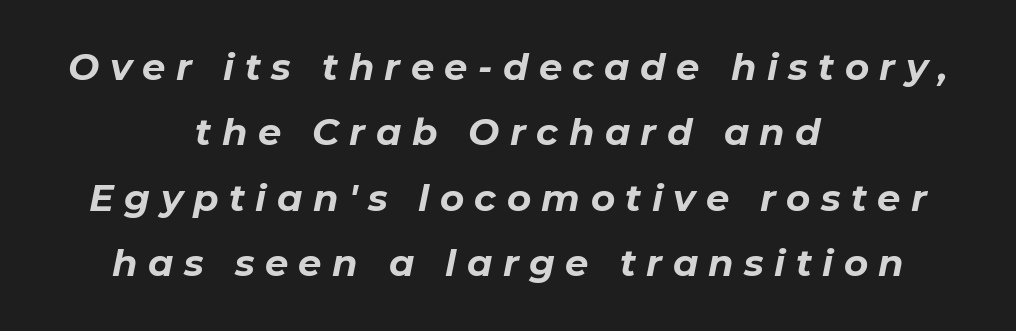
The image shows 37 px bold type, italic (leaning right); set centered, line spacing 1.77x, unusually wide letter spacing (+0.28 em), not underlined; low stroke contrast and a medium x-height.
